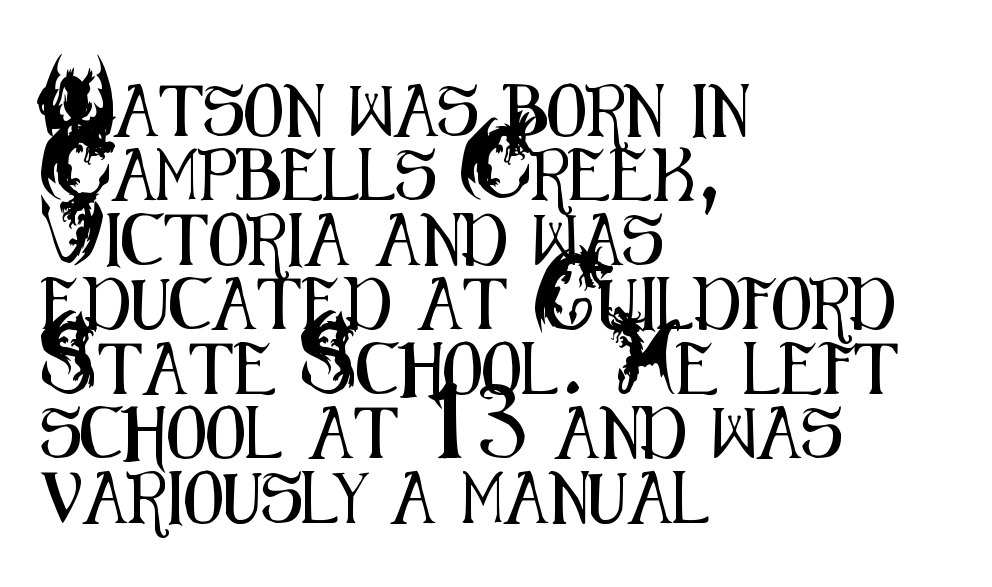
The image shows 52 px condensed sans-serif type, upright; set left-aligned, line spacing 1.24x, normal letter spacing, not underlined; medium stroke contrast and a small x-height.
